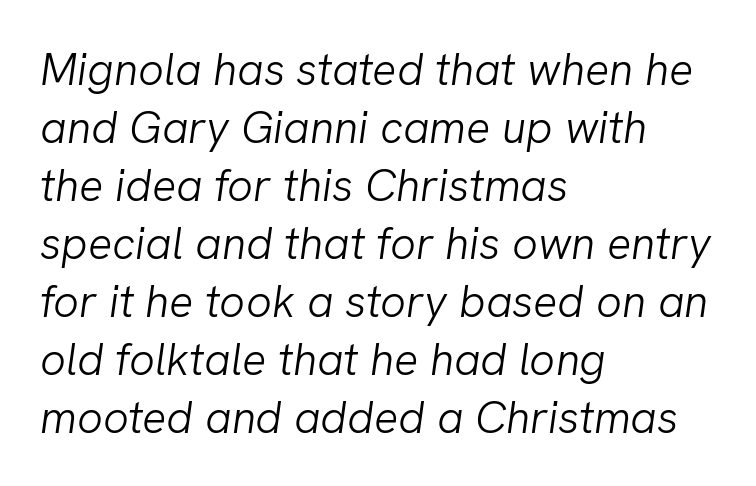
{"italic": "yes", "lean": "right", "slant_degrees": 8, "bold": "no", "weight": "light", "width": "normal", "stroke_contrast": "low", "x_height": "medium", "monospaced": "no", "underline": "no", "align": "left", "line_spacing": "normal", "line_spacing_ratio": 1.29, "letter_spacing": "normal", "letter_spacing_em": 0.0, "glyph_px": 45}
